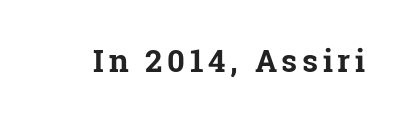
Letterform terminals end in serifs throughout the passage. The string is rendered with underlining switched off. Its strokes are broad and dark, the hallmark of bold type. The axis of the letterforms is exactly vertical. Do the characters align in a grid? No, the font is proportional.
